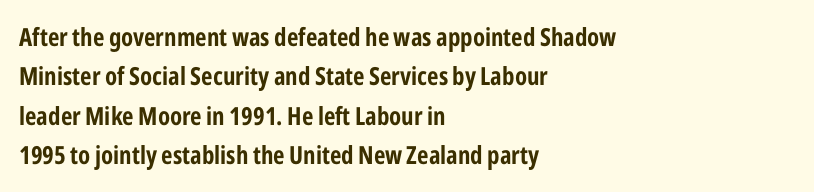
The image shows 25 px bold type, upright; set left-aligned, normal line spacing (1.58x), normal letter spacing, not underlined.
